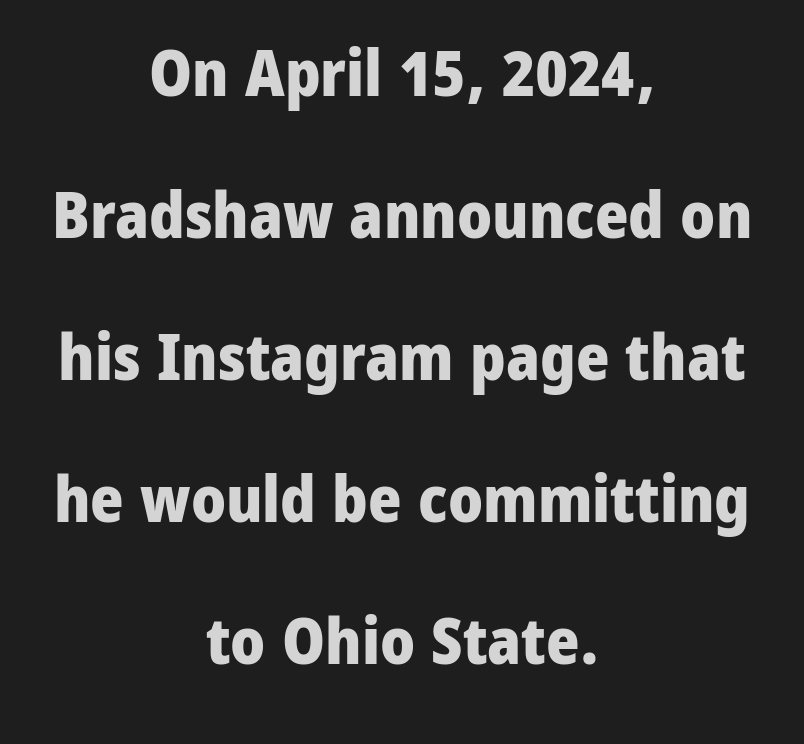
{"serif": "no", "italic": "no", "bold": "yes", "weight": "heavy", "width": "normal", "stroke_contrast": "low", "x_height": "medium", "monospaced": "no", "underline": "no", "align": "center", "line_spacing": "loose", "line_spacing_ratio": 2.22, "letter_spacing": "normal", "letter_spacing_em": 0.0, "glyph_px": 64}
